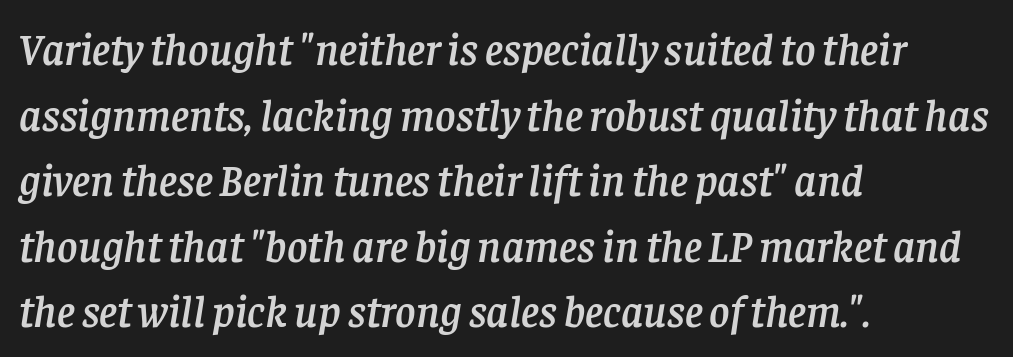
{"serif": "yes", "italic": "yes", "lean": "right", "slant_degrees": 8, "width": "normal", "stroke_contrast": "low", "x_height": "large", "monospaced": "no", "underline": "no", "align": "left", "line_spacing": "normal", "line_spacing_ratio": 1.49, "letter_spacing": "normal", "letter_spacing_em": 0.0, "glyph_px": 44}
